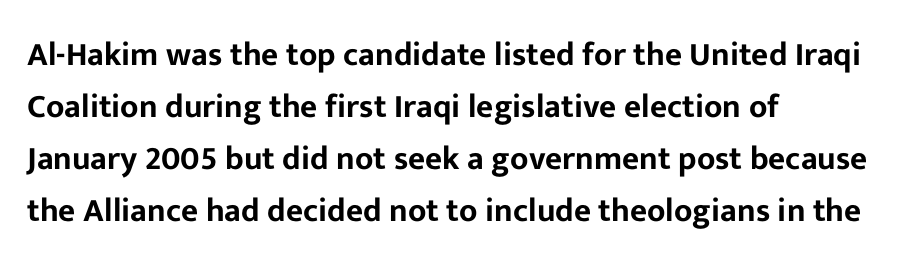
You could not count columns in this text — the font is proportionally spaced. Notice how the passage keeps a crisp vertical edge on the left only. The rows are spaced the way most documents space them. Nothing sits at the stroke ends, so this counts as sans-serif. Observe the ordinary spacing: letters are neighbours, not strangers.
